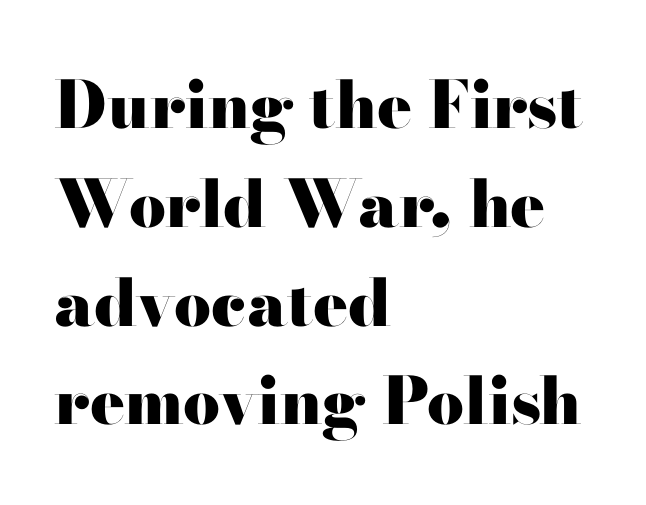
{"serif": "yes", "italic": "no", "bold": "yes", "weight": "heavy", "width": "wide", "stroke_contrast": "high", "x_height": "small", "monospaced": "no", "underline": "no", "align": "left", "line_spacing": "normal", "line_spacing_ratio": 1.52, "letter_spacing": "normal", "letter_spacing_em": 0.0, "glyph_px": 65}
